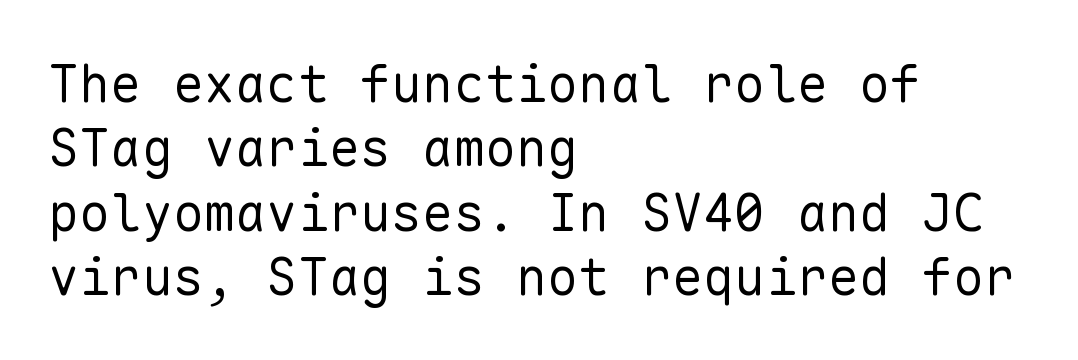
Q: Is the text bold? A: No.
Q: Is the text italic (slanted)? A: No, it is upright.
Q: Is the typeface a serif or a sans-serif typeface? A: Sans-serif.
Q: Is the text underlined? A: No.
Q: How is the paragraph aligned? A: Left-aligned.
Q: Is the spacing between letters normal or unusually wide? A: Normal.
Q: Width (condensed, normal, or wide)? A: Normal.
Q: Stroke contrast? A: Low.
Q: x-height? A: Medium.
Q: Monospaced? A: Yes.
